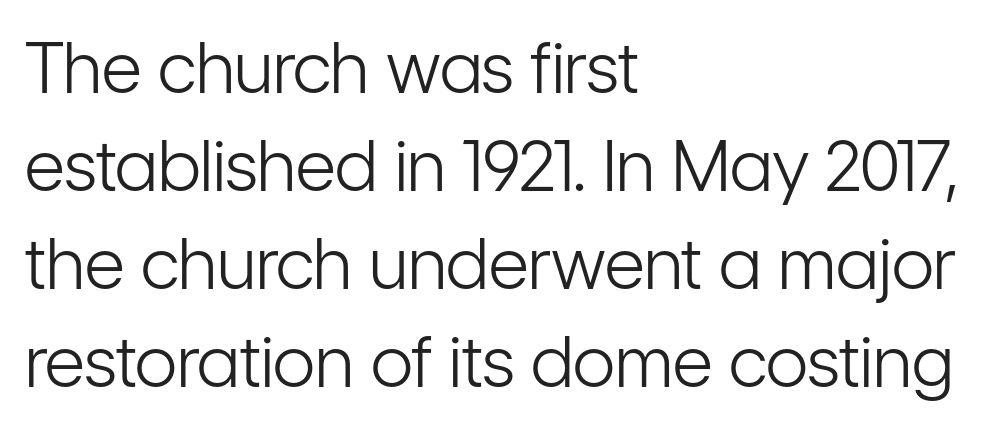
The image shows 70 px light, condensed sans-serif type, upright; set left-aligned, normal line spacing (1.4x), normal letter spacing, not underlined; low stroke contrast and a medium x-height.
